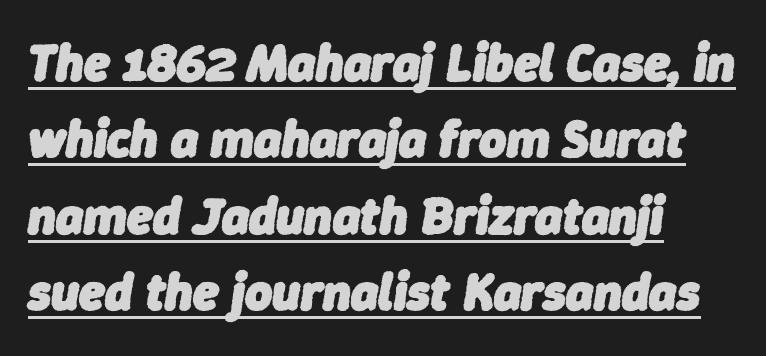
The image shows 52 px heavy type, italic (leaning right); set left-aligned, normal line spacing (1.47x), normal letter spacing, underlined; low stroke contrast and a medium x-height.
